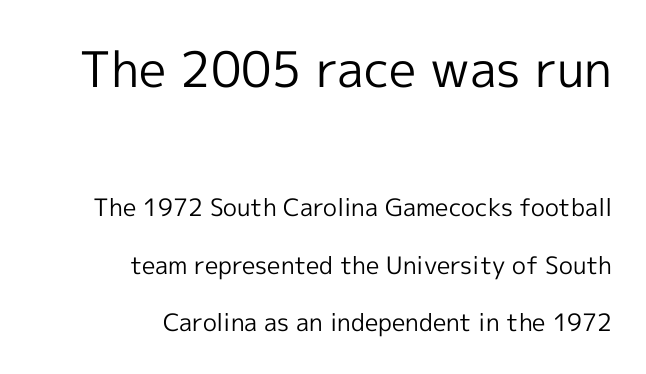
Bigger letters appear in the top chunk; the bottom chunk is reduced. Is there any slant? The stems are plumb. Leftover space on each line is placed entirely before the opening word. The passage shown is not bold in any degree. Each letter's strokes conclude bluntly, with no projecting serifs. One glance says open: line gaps are wider than usual.
